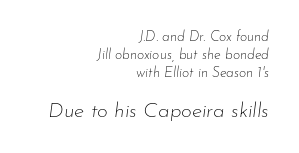
The image shows 21 px text type, italic (leaning right); set right-aligned, normal line spacing (1.29x), normal letter spacing, not underlined; the second (bottom) block is 1.5x larger.
